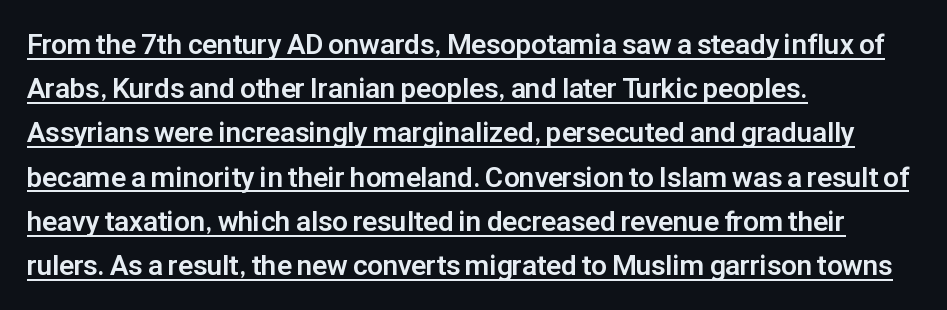
The image shows 28 px bold sans-serif type, upright; set left-aligned, normal line spacing (1.58x), normal letter spacing, underlined; low stroke contrast and a medium x-height.
